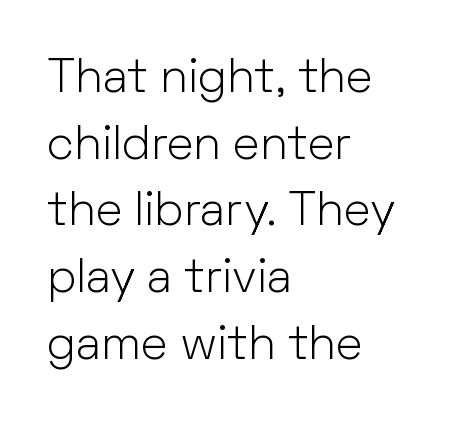
Weight class: somewhere from thin through regular. Posture: upright roman. Reading down the block, your eye returns to a fixed left position each line. Only glyphs here, with clear space below each row. The face used here is rendered with its standard letterfit.
